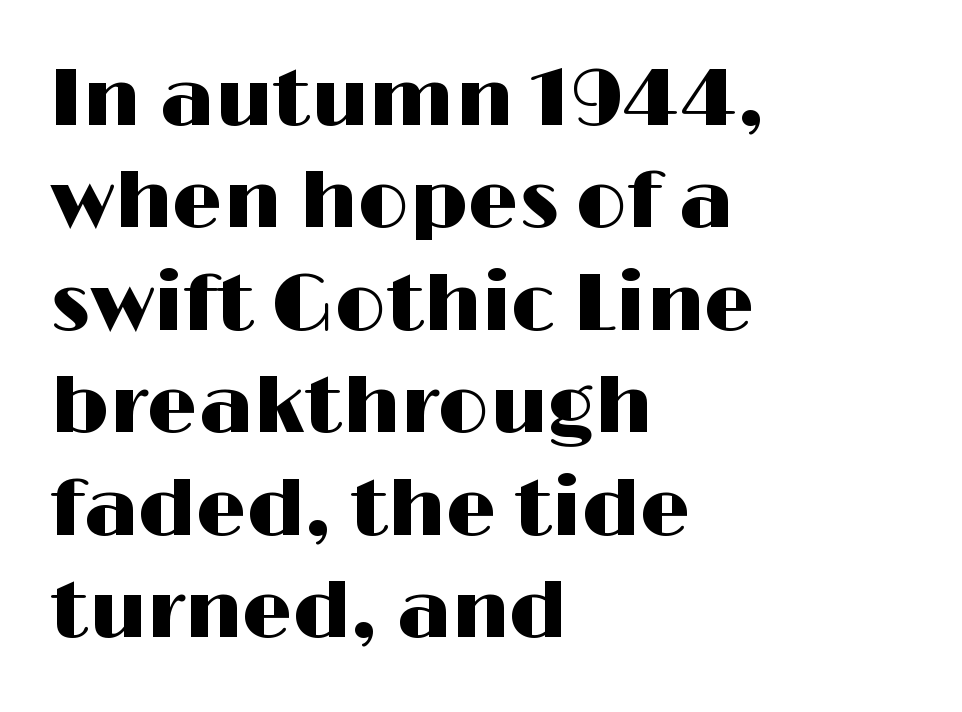
The image shows 80 px wide sans-serif type, upright; set left-aligned, normal line spacing (1.28x), normal letter spacing, not underlined; high stroke contrast and a medium x-height.
